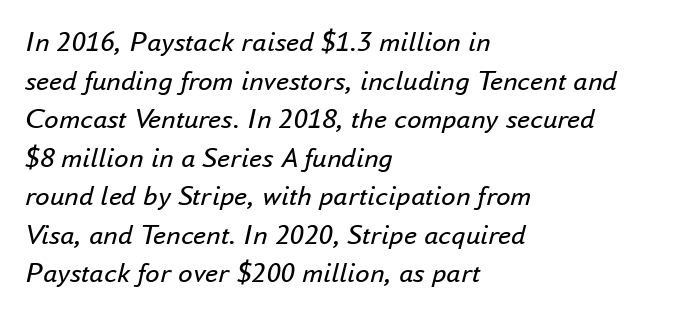
The image shows 29 px regular-weight type, italic (leaning right); set left-aligned, normal line spacing (1.33x), normal letter spacing, not underlined; low stroke contrast and a small x-height.
